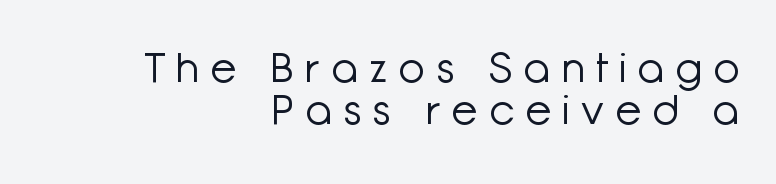
The image shows 42 px light sans-serif type, upright; set right-aligned, tight line spacing (1.0x), unusually wide letter spacing (+0.29 em), not underlined; low stroke contrast and a medium x-height.
